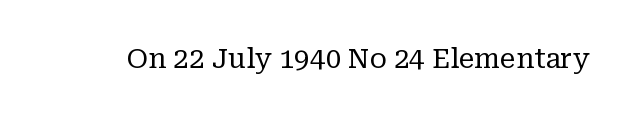
{"serif": "yes", "italic": "no", "bold": "no", "weight": "regular", "width": "normal", "stroke_contrast": "low", "x_height": "medium", "monospaced": "no", "underline": "no", "letter_spacing": "normal", "letter_spacing_em": 0.0, "glyph_px": 28}
